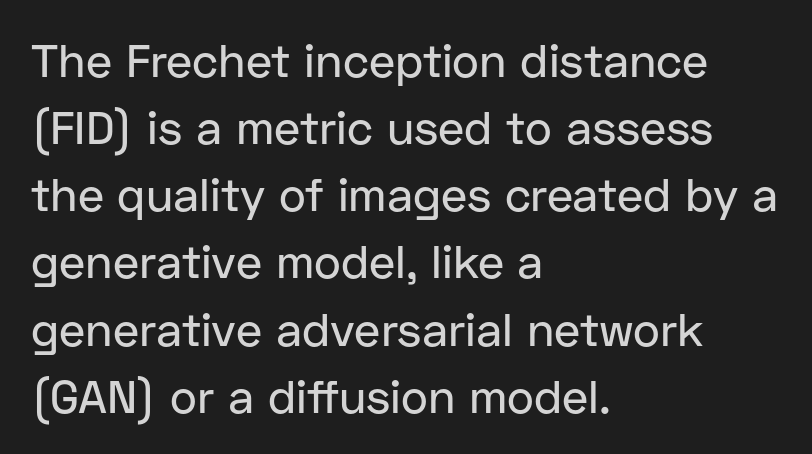
Q: Is the text italic (slanted)? A: No, it is upright.
Q: Is the typeface a serif or a sans-serif typeface? A: Sans-serif.
Q: Is the text underlined? A: No.
Q: How is the paragraph aligned? A: Left-aligned.
Q: Is the spacing between letters normal or unusually wide? A: Normal.
Q: Is the spacing between lines tight, normal or loose? A: Normal.
Q: Width (condensed, normal, or wide)? A: Normal.
Q: Stroke contrast? A: Low.
Q: x-height? A: Medium.
Q: Monospaced? A: No.
